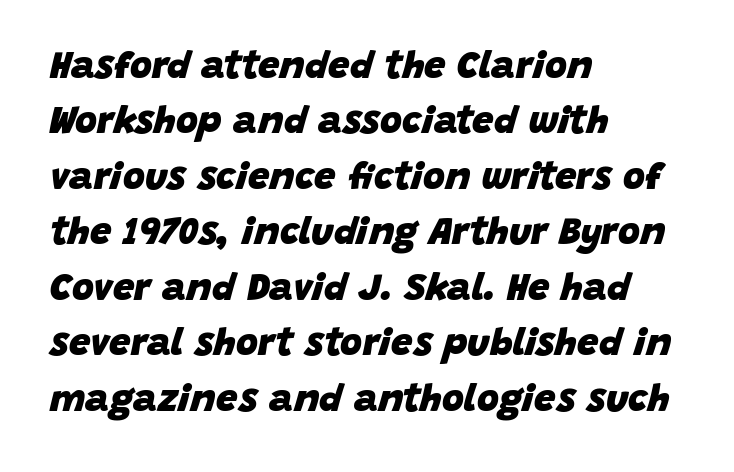
{"italic": "yes", "lean": "right", "slant_degrees": 15, "bold": "yes", "weight": "heavy", "width": "normal", "stroke_contrast": "low", "x_height": "large", "monospaced": "no", "underline": "no", "align": "left", "line_spacing": "normal", "line_spacing_ratio": 1.46, "letter_spacing": "normal", "letter_spacing_em": 0.0, "glyph_px": 38}
